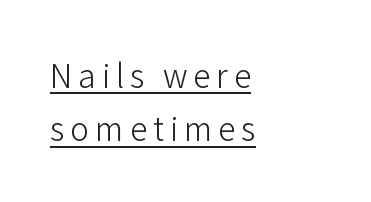
The image shows 32 px light sans-serif type, upright; set left-aligned, normal line spacing (1.66x), underlined; low stroke contrast and a medium x-height.
